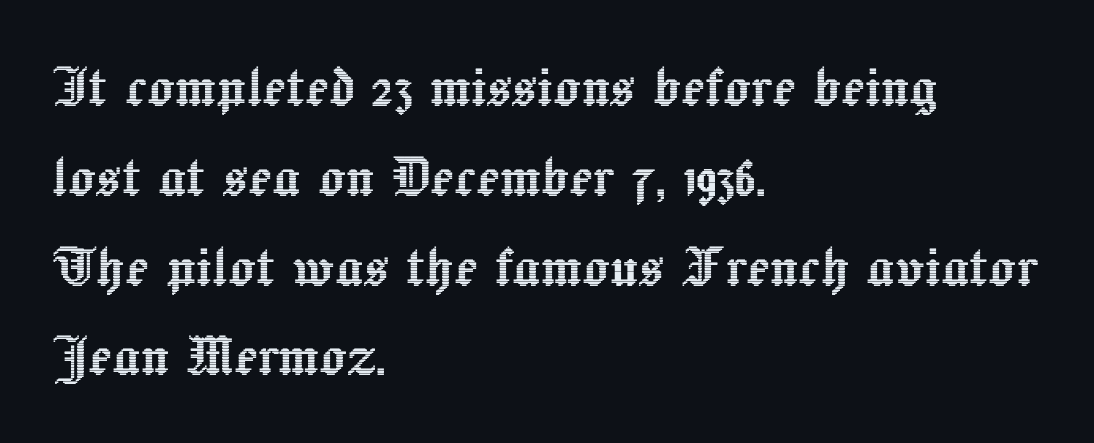
The image shows 68 px text type, upright; set left-aligned, normal line spacing (1.32x), normal letter spacing, not underlined; a medium x-height.
